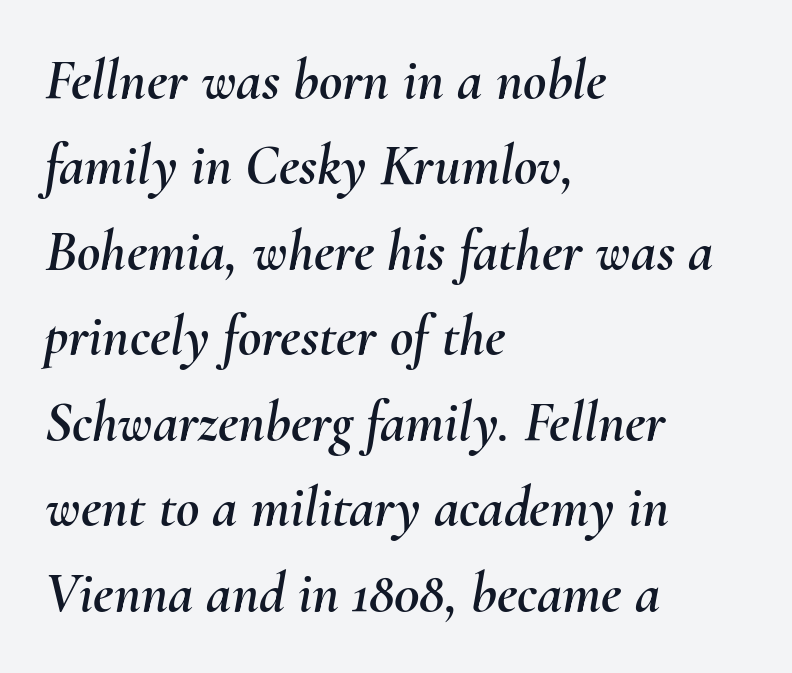
The passage is arranged the way most books set body copy — flush left. Unmarked baselines from the first word to the last. Summary of vertical rhythm: regular, with standard interline spacing. Compared with ordinary roman type, these characters are visibly tilted. The face used here is proportionally spaced, like ordinary book or web type. Students, note that the glyphs here touch the page at normal intervals.
